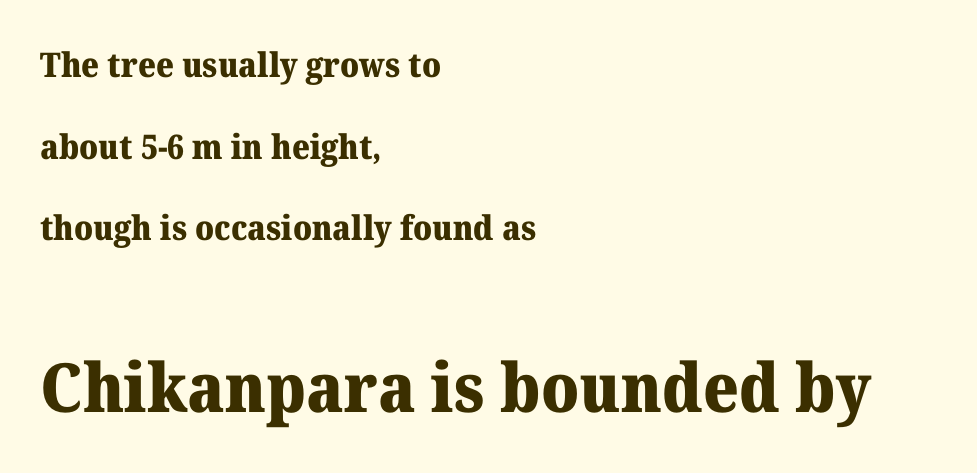
{"serif": "yes", "italic": "no", "bold": "yes", "weight": "heavy", "width": "normal", "stroke_contrast": "medium", "x_height": "medium", "monospaced": "no", "underline": "no", "align": "left", "line_spacing": "loose", "line_spacing_ratio": 2.4, "letter_spacing": "normal", "letter_spacing_em": 0.0, "larger_block": "second", "size_ratio": 2.0, "glyph_px": 68}
